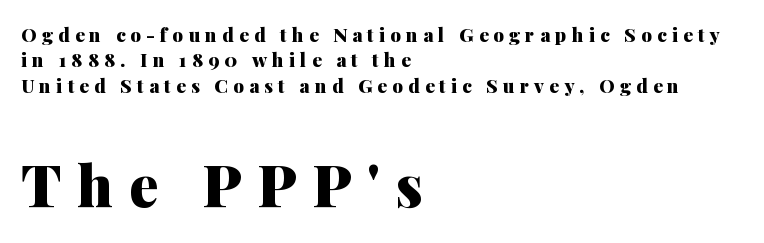
{"serif": "yes", "italic": "no", "bold": "yes", "weight": "heavy", "width": "normal", "stroke_contrast": "medium", "x_height": "medium", "monospaced": "no", "underline": "no", "align": "left", "line_spacing": "normal", "line_spacing_ratio": 1.34, "letter_spacing": "wide", "letter_spacing_em": 0.27, "larger_block": "second", "size_ratio": 3.05, "glyph_px": 58}
